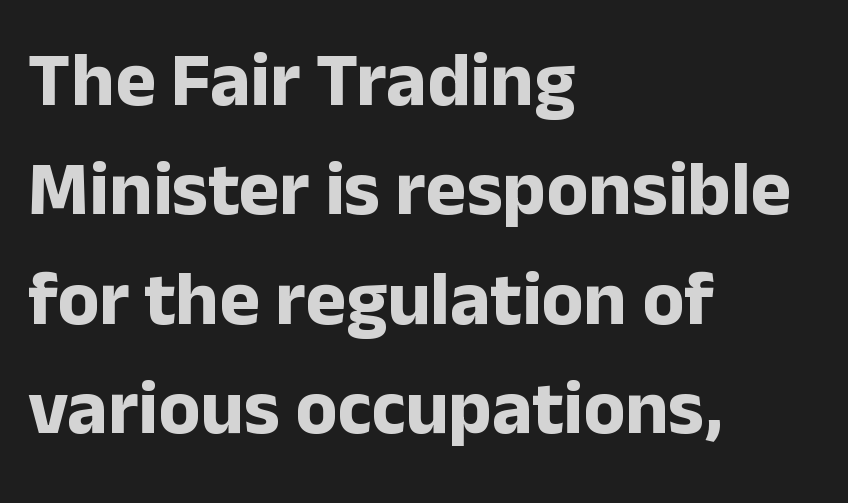
Upright lettering throughout. Classification — sans serif. The letters advance in unequal steps, a hallmark of proportional type. Spacing between characters is what you'd get straight out of the box. Leftover space on each line is placed entirely after the last word.
